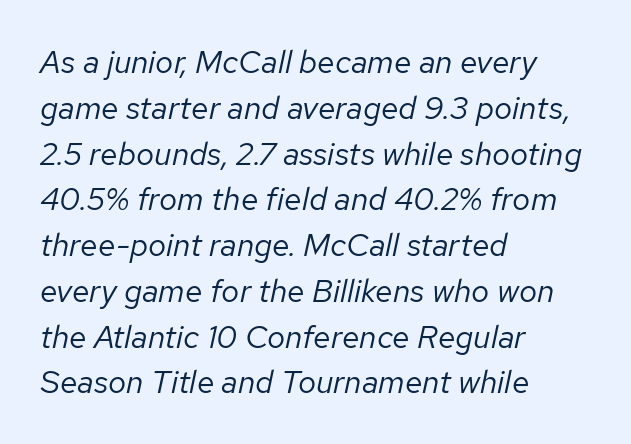
Every row of glyphs begins at an identical x-position on the left. Tracking here is standard; glyphs follow each other at the usual distance. Rows of type keep a routine distance in the vertical direction. Check the space under the baseline: it is left empty.
